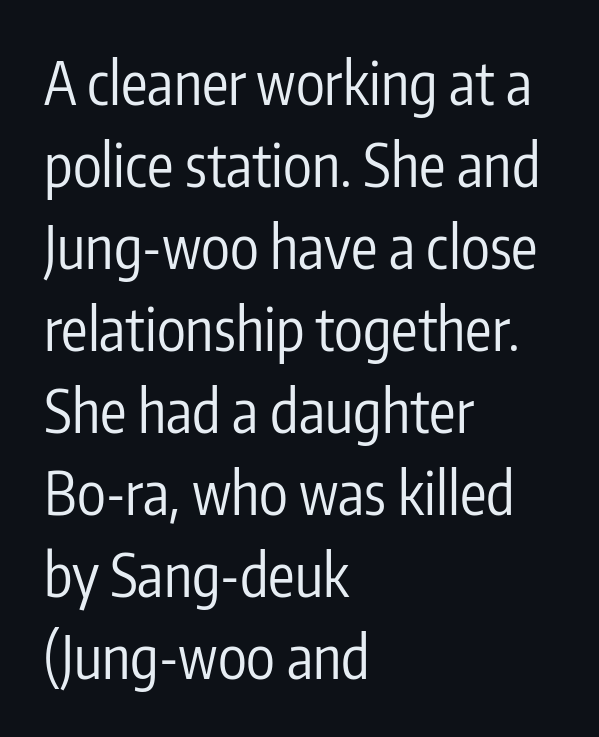
{"serif": "no", "italic": "no", "bold": "no", "weight": "regular", "width": "condensed", "stroke_contrast": "low", "x_height": "medium", "monospaced": "no", "underline": "no", "align": "left", "line_spacing": "normal", "line_spacing_ratio": 1.39, "letter_spacing": "normal", "letter_spacing_em": 0.0, "glyph_px": 59}
